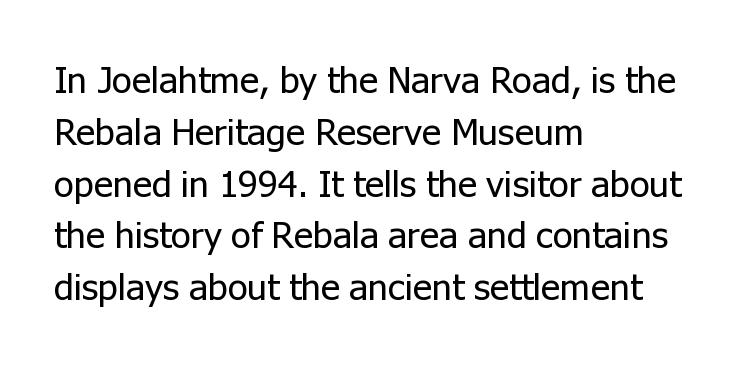
Q: Is the text bold? A: No.
Q: Is the text italic (slanted)? A: No, it is upright.
Q: Is the typeface a serif or a sans-serif typeface? A: Sans-serif.
Q: Is the text underlined? A: No.
Q: How is the paragraph aligned? A: Left-aligned.
Q: Is the spacing between letters normal or unusually wide? A: Normal.
Q: Is the spacing between lines tight, normal or loose? A: Normal.
Q: Width (condensed, normal, or wide)? A: Normal.
Q: Stroke contrast? A: Low.
Q: x-height? A: Medium.
Q: Monospaced? A: No.
